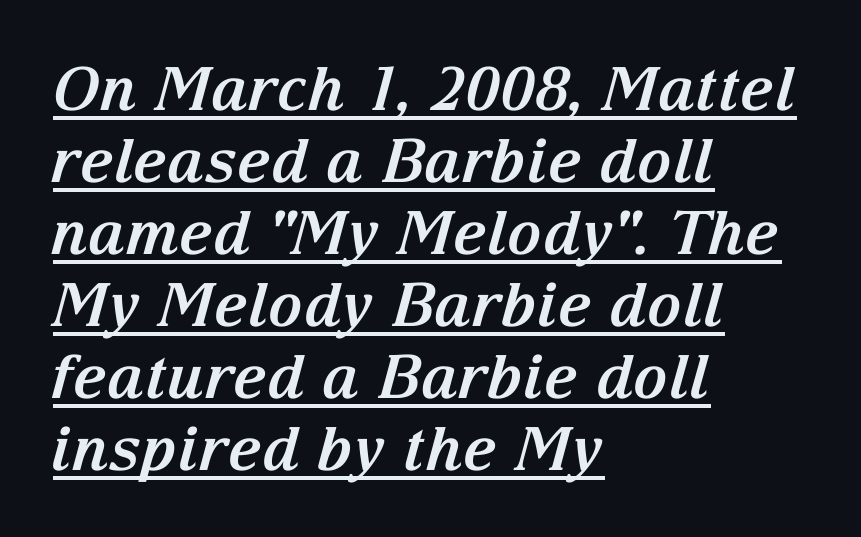
Varying glyph widths throughout — classic text-font behaviour. Glance below the letters and you will spot a drawn line. The passage shown is typeset with a serif family. The passage is arranged the way most books set body copy — flush left.
